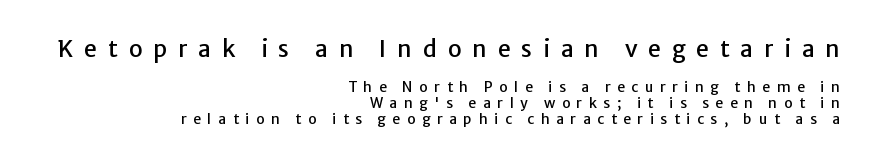
Very little white space separates one row of letters from the next. Each line ends at the same right margin while the left side varies. Quick note: not italic, upright. Which of the two is more prominent by size? The first, at the top. This sample uses expanded letter spacing, leaving extra air between glyphs. Check under the words: just untouched page.
